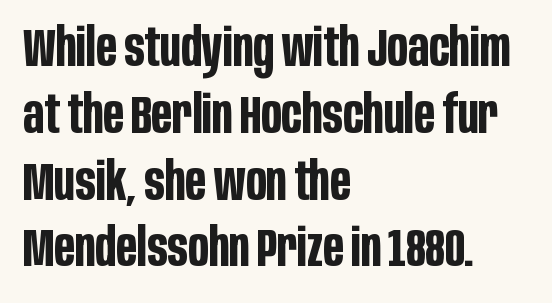
To sum up the face: it is a sans, with no serifs. Nope, not italic — everything's standing straight. Typographic density is high because the face is bold. The passage shown is typed in a proportional face where columns would drift. Lines of text with bare space underneath.
